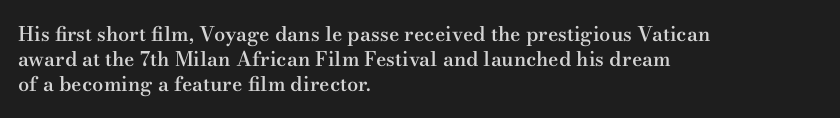
{"italic": "no", "bold": "semi", "underline": "no", "align": "left", "line_spacing": "normal", "line_spacing_ratio": 1.26, "letter_spacing": "normal", "letter_spacing_em": 0.0, "glyph_px": 20}
